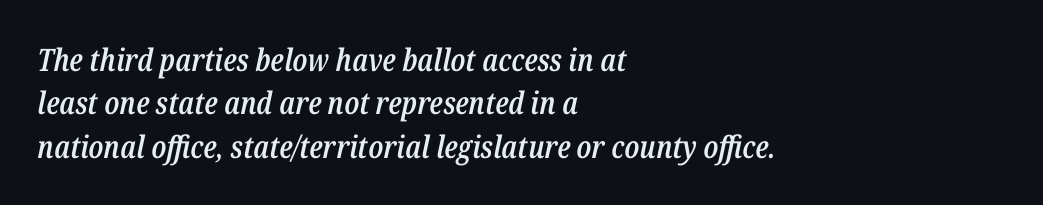
Q: Is the text bold? A: Semi-bold.
Q: Is the text italic (slanted)? A: Yes, it leans right by about 12 degrees.
Q: Is the text underlined? A: No.
Q: How is the paragraph aligned? A: Left-aligned.
Q: Is the spacing between letters normal or unusually wide? A: Normal.
Q: Is the spacing between lines tight, normal or loose? A: Normal.
Q: Width (condensed, normal, or wide)? A: Condensed.
Q: Stroke contrast? A: Low.
Q: x-height? A: Medium.
Q: Monospaced? A: No.
